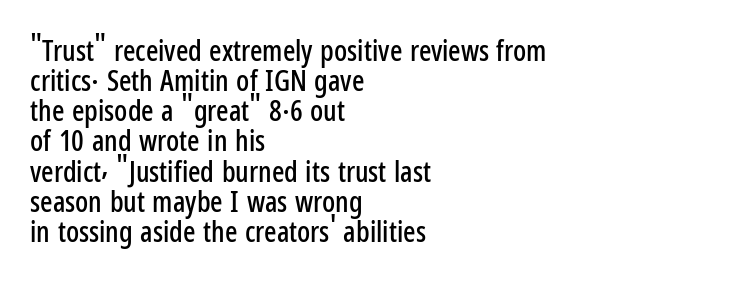
{"serif": "no", "italic": "no", "width": "condensed", "stroke_contrast": "low", "x_height": "medium", "monospaced": "no", "underline": "no", "align": "left", "line_spacing": "tight", "line_spacing_ratio": 1.04, "letter_spacing": "normal", "letter_spacing_em": 0.0, "glyph_px": 29}
